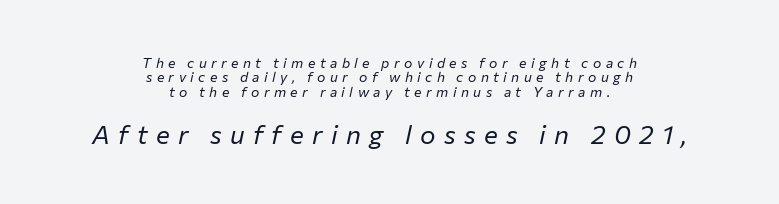
The vertical gap from one line to the next is small. Vertical stems look standard width or narrower in stroke. When letters slant like this, we call the style italic. Check the space under the baseline: it is left empty.
